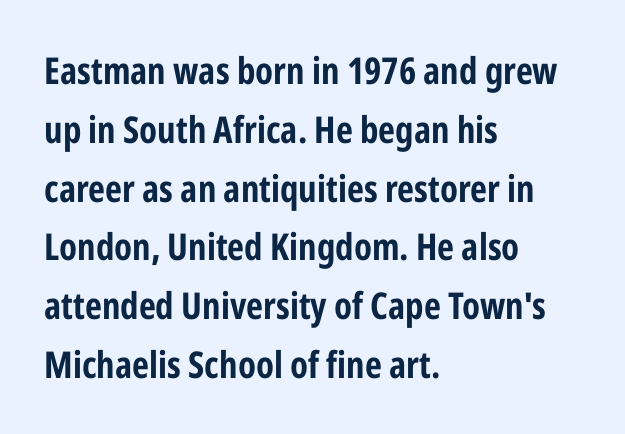
{"serif": "no", "italic": "no", "bold": "yes", "weight": "bold", "width": "condensed", "stroke_contrast": "low", "x_height": "medium", "monospaced": "no", "underline": "no", "align": "left", "line_spacing": "normal", "line_spacing_ratio": 1.59, "letter_spacing": "normal", "letter_spacing_em": 0.0, "glyph_px": 37}
